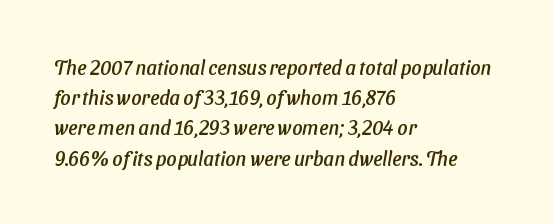
The image shows 20 px text type; set left-aligned, normal line spacing (1.51x), normal letter spacing, not underlined.
